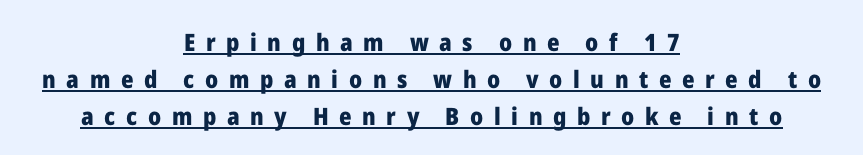
The image shows 24 px bold type, upright; set centered, normal line spacing (1.54x), unusually wide letter spacing (+0.44 em), underlined.
